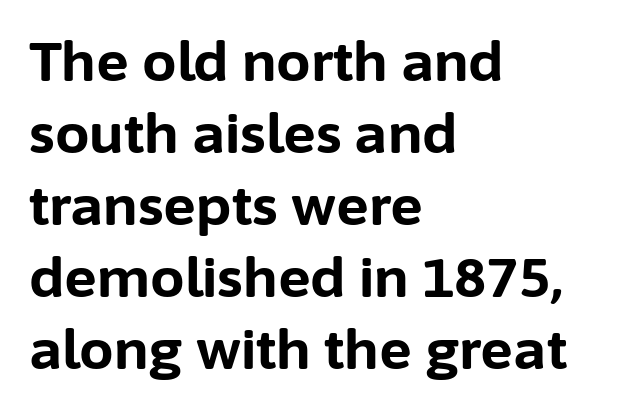
The image shows 55 px bold sans-serif type, upright; set left-aligned, normal line spacing (1.31x), normal letter spacing, not underlined; low stroke contrast and a medium x-height.
